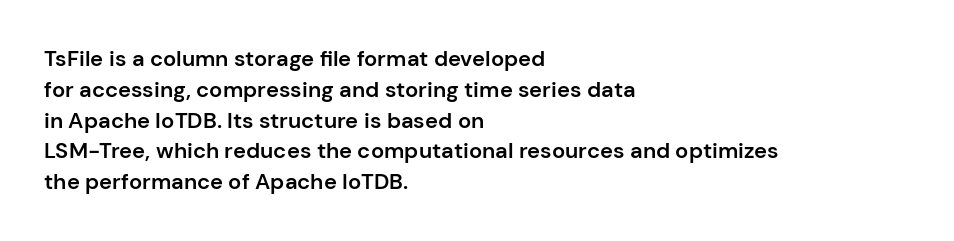
Q: Is the text bold? A: Semi-bold.
Q: Is the text italic (slanted)? A: No, it is upright.
Q: Is the text underlined? A: No.
Q: How is the paragraph aligned? A: Left-aligned.
Q: Is the spacing between letters normal or unusually wide? A: Normal.
Q: Is the spacing between lines tight, normal or loose? A: Normal.
